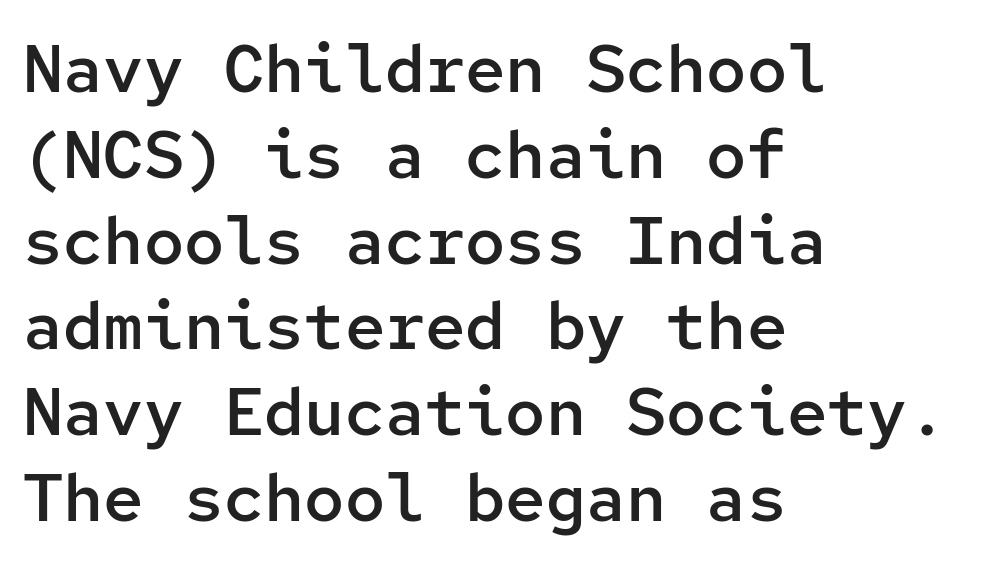
This rendering features lettering with no underline. Standard letterfit; no display-style spreading of the glyphs. On the weight axis this lands at semibold, roughly 600. Successive baselines arrive at the customary interval. The rendering anchors every line to the left-hand side.
